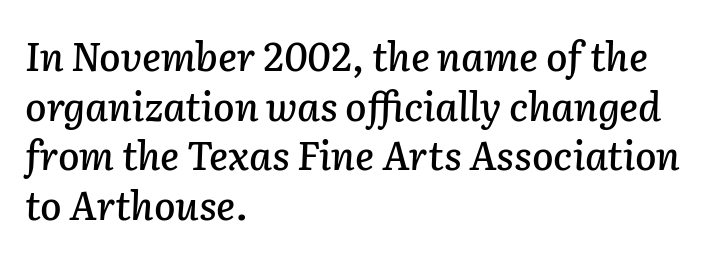
Is the letter spacing exaggerated? No — it looks like the ordinary default. Think of a printed novel: that variable character pitch is what you see here. Descenders hang freely into open space. The text carries the slant typical of an italic or oblique font.
